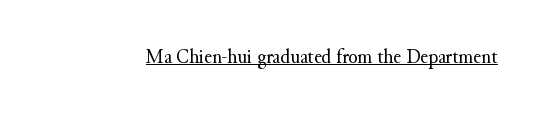
Italic: no, the glyphs are upright roman. You can see a thin bar hugging the bottom of the glyphs. Nothing heavy about these letters — not bold at all. Look at the tracking — it's just the regular setting, nothing added.
